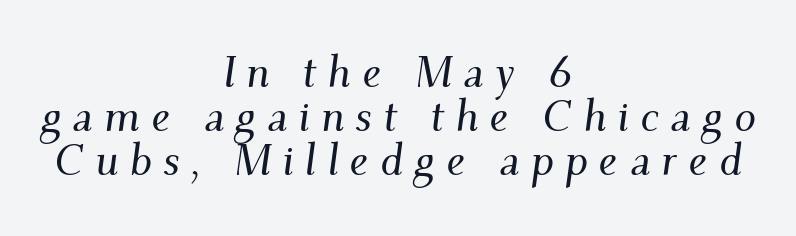
{"serif": "yes", "italic": "yes", "lean": "right", "slant_degrees": 9, "width": "normal", "stroke_contrast": "medium", "x_height": "small", "monospaced": "no", "underline": "no", "align": "center", "line_spacing": "tight", "line_spacing_ratio": 1.02, "letter_spacing": "wide", "letter_spacing_em": 0.26, "glyph_px": 43}
